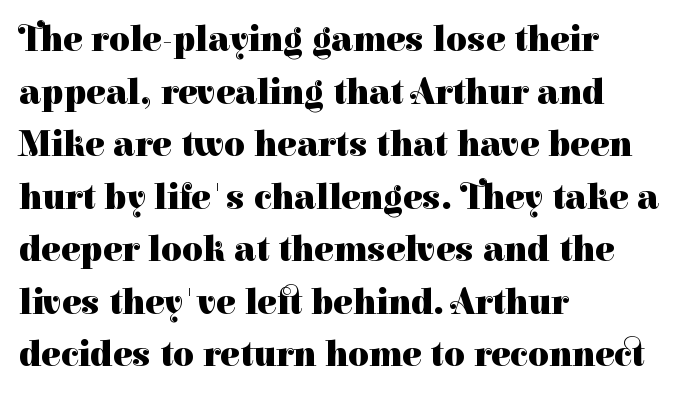
Q: Is the text bold? A: Yes.
Q: Is the text italic (slanted)? A: No, it is upright.
Q: Is the typeface a serif or a sans-serif typeface? A: Serif.
Q: Is the text underlined? A: No.
Q: How is the paragraph aligned? A: Left-aligned.
Q: Is the spacing between letters normal or unusually wide? A: Normal.
Q: Is the spacing between lines tight, normal or loose? A: Normal.
Q: Width (condensed, normal, or wide)? A: Normal.
Q: Stroke contrast? A: High.
Q: x-height? A: Medium.
Q: Monospaced? A: No.
